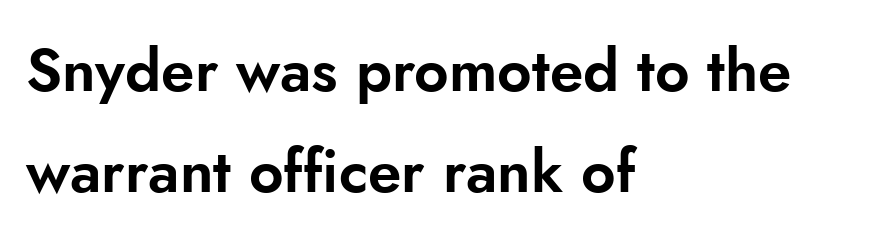
Q: Is the text italic (slanted)? A: No, it is upright.
Q: Is the typeface a serif or a sans-serif typeface? A: Sans-serif.
Q: Is the text underlined? A: No.
Q: How is the paragraph aligned? A: Left-aligned.
Q: Is the spacing between letters normal or unusually wide? A: Normal.
Q: Is the spacing between lines tight, normal or loose? A: Normal.
Q: Width (condensed, normal, or wide)? A: Normal.
Q: Stroke contrast? A: Low.
Q: x-height? A: Small.
Q: Monospaced? A: No.
